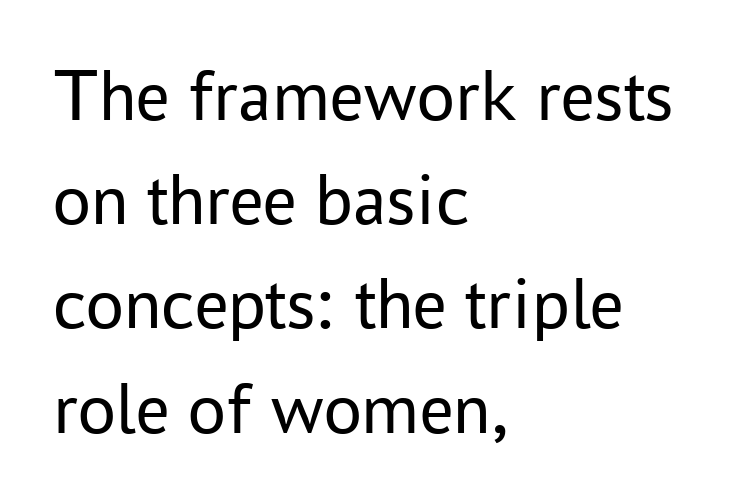
Q: Is the text bold? A: No.
Q: Is the text italic (slanted)? A: No, it is upright.
Q: Is the typeface a serif or a sans-serif typeface? A: Sans-serif.
Q: Is the text underlined? A: No.
Q: How is the paragraph aligned? A: Left-aligned.
Q: Is the spacing between letters normal or unusually wide? A: Normal.
Q: Is the spacing between lines tight, normal or loose? A: Normal.
Q: Width (condensed, normal, or wide)? A: Normal.
Q: Stroke contrast? A: Low.
Q: x-height? A: Medium.
Q: Monospaced? A: No.
